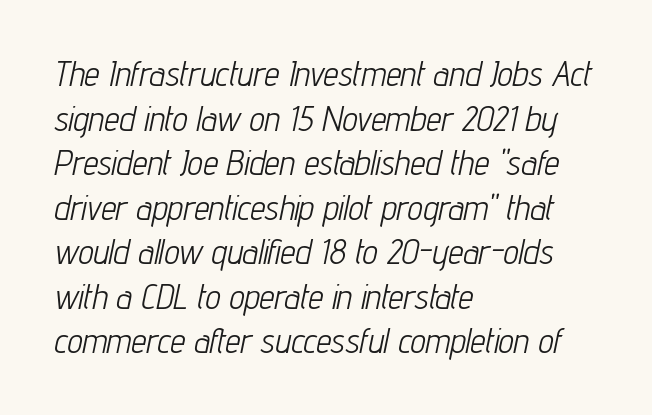
{"italic": "yes", "lean": "right", "slant_degrees": 12, "bold": "no", "weight": "light", "width": "condensed", "stroke_contrast": "low", "x_height": "medium", "monospaced": "no", "underline": "no", "align": "left", "line_spacing": "normal", "line_spacing_ratio": 1.31, "letter_spacing": "normal", "letter_spacing_em": 0.0, "glyph_px": 34}
